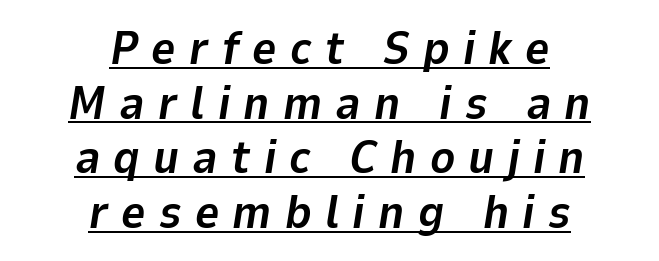
The image shows 47 px bold type, italic (leaning right); set centered, line spacing 1.16x, unusually wide letter spacing (+0.28 em), underlined; low stroke contrast and a medium x-height.
